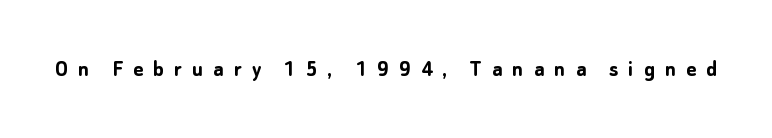
The image shows 24 px bold type, upright; set unusually wide letter spacing (+0.42 em), not underlined.
